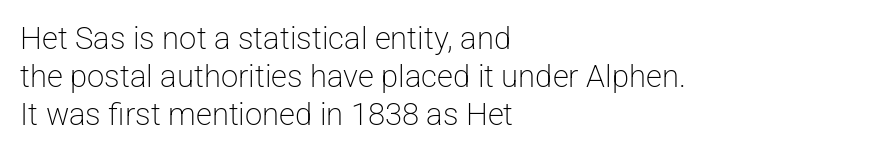
{"serif": "no", "italic": "no", "bold": "no", "weight": "light", "width": "normal", "stroke_contrast": "low", "x_height": "medium", "monospaced": "no", "underline": "no", "align": "left", "line_spacing_ratio": 1.23, "letter_spacing": "normal", "letter_spacing_em": 0.0, "glyph_px": 31}
